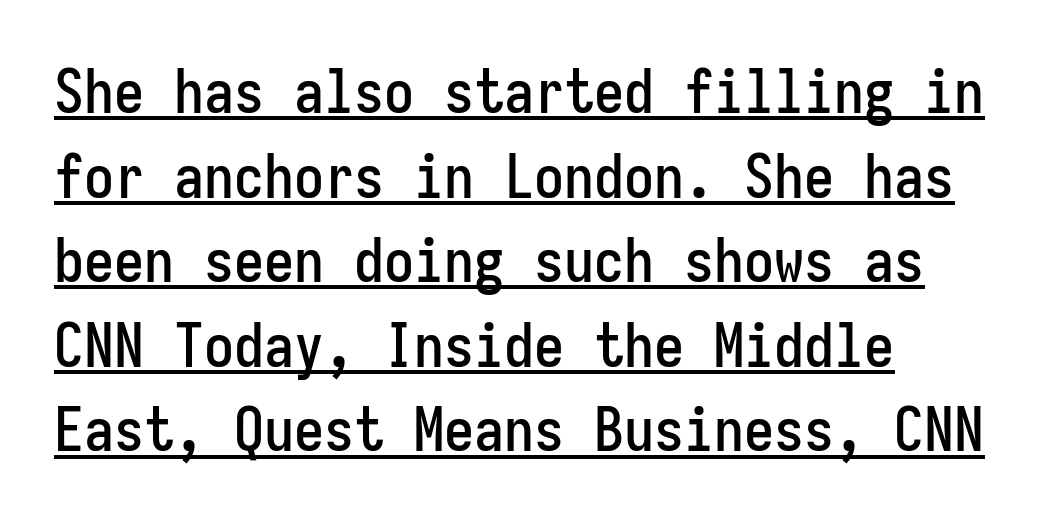
Students, observe the line beneath the letters — that is underlining. There is no visible air inserted between adjacent glyphs. Examine the stroke ends and you'll find no serifs. Line beginnings align vertically; line endings do not. Characters remain perfectly vertical along every line.
